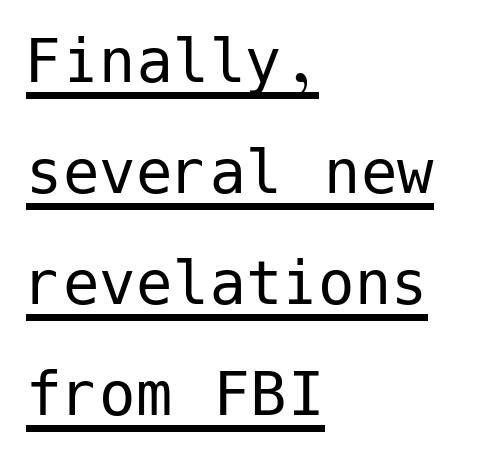
The image shows 73 px regular-weight sans-serif type, upright; set left-aligned, normal line spacing (1.52x), normal letter spacing, underlined; low stroke contrast and a medium x-height.
